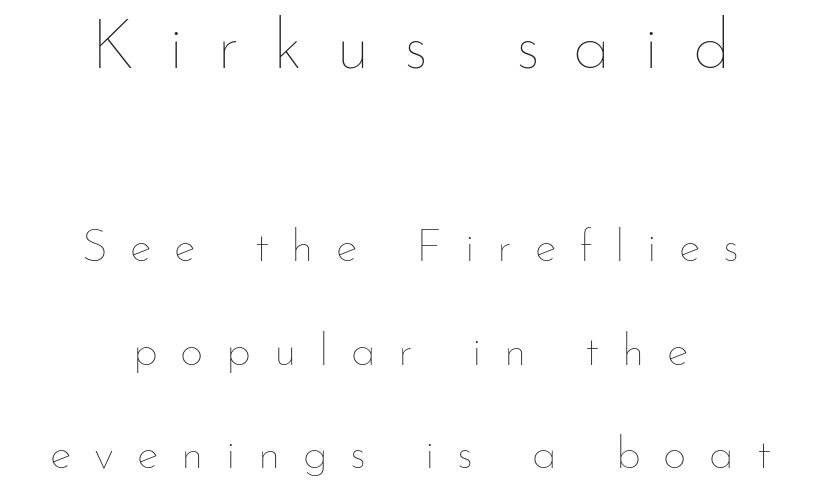
A roman cut, with each character standing at attention. Think of a printed novel: that variable character pitch is what you see here. Heaviness? Minimal to ordinary, like unemphasized prose. In this sample the first text group is rendered at the bigger scale. The type is letterspaced generously, with wide tracking. Each row of text sits above clean, open space.
